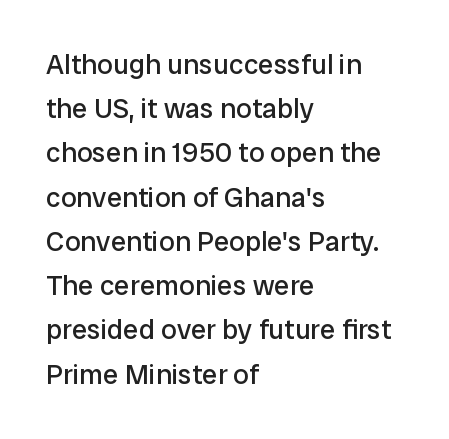
The image shows 28 px regular-weight sans-serif type, upright; set left-aligned, normal line spacing (1.58x), normal letter spacing, not underlined; low stroke contrast and a medium x-height.
